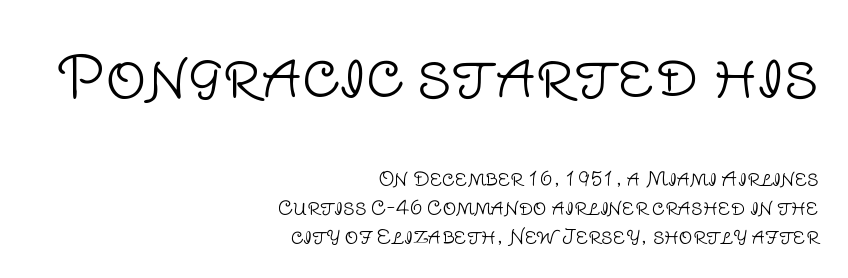
The image shows 57 px light sans-serif type; set right-aligned, normal line spacing (1.53x), normal letter spacing, not underlined; the first (top) block is 3.0x larger; low stroke contrast and a large x-height.
